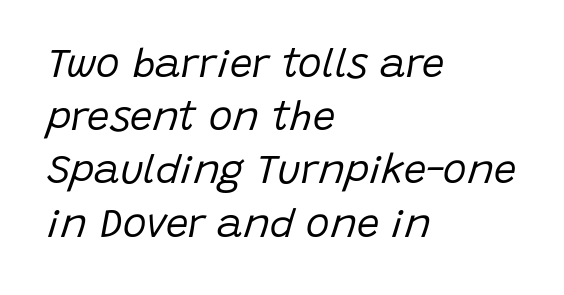
{"italic": "yes", "lean": "right", "slant_degrees": 15, "bold": "no", "weight": "regular", "width": "normal", "stroke_contrast": "low", "x_height": "large", "monospaced": "no", "underline": "no", "align": "left", "line_spacing": "normal", "line_spacing_ratio": 1.33, "letter_spacing": "normal", "letter_spacing_em": 0.0, "glyph_px": 40}
